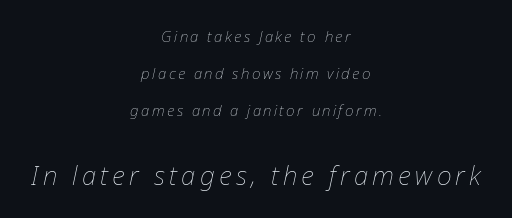
The image shows 26 px text type, italic (leaning right); set centered, loose line spacing (2.47x), not underlined; the second (bottom) block is 1.73x larger.
